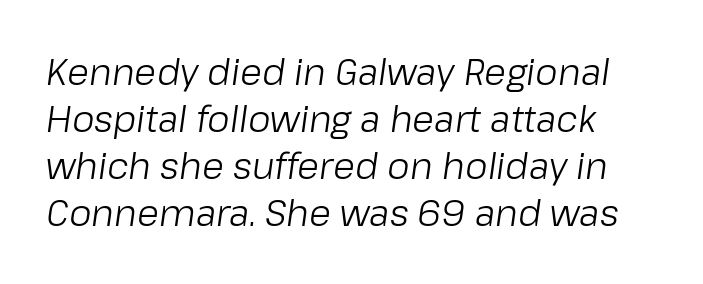
Do the characters align in a grid? No, the font is proportional. Check under the words: just untouched page. No chunkiness to these letters — they're not bold. Line spacing here is normal.
